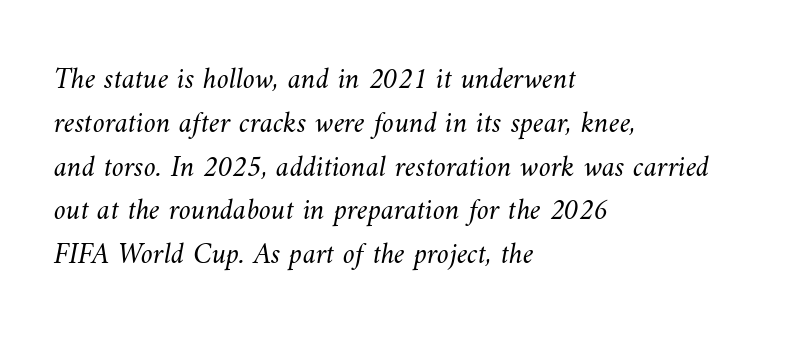
The image shows 30 px light type; set left-aligned, normal line spacing (1.46x), normal letter spacing, not underlined; medium stroke contrast and a small x-height.
